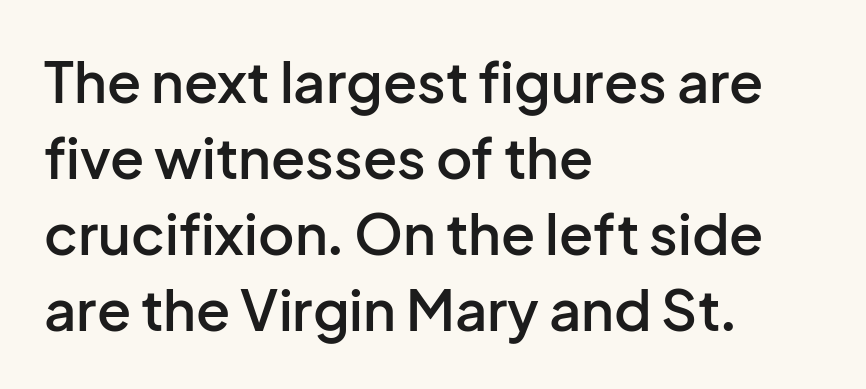
Q: Is the text bold? A: Semi-bold.
Q: Is the text italic (slanted)? A: No, it is upright.
Q: Is the typeface a serif or a sans-serif typeface? A: Sans-serif.
Q: Is the text underlined? A: No.
Q: How is the paragraph aligned? A: Left-aligned.
Q: Is the spacing between letters normal or unusually wide? A: Normal.
Q: Is the spacing between lines tight, normal or loose? A: Normal.
Q: Width (condensed, normal, or wide)? A: Normal.
Q: Stroke contrast? A: Low.
Q: x-height? A: Medium.
Q: Monospaced? A: No.
